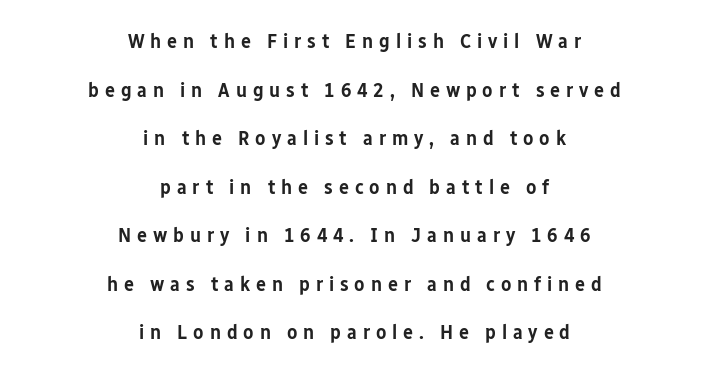
{"italic": "no", "bold": "semi", "underline": "no", "align": "center", "line_spacing": "loose", "line_spacing_ratio": 2.31, "letter_spacing": "wide", "letter_spacing_em": 0.28, "glyph_px": 21}
